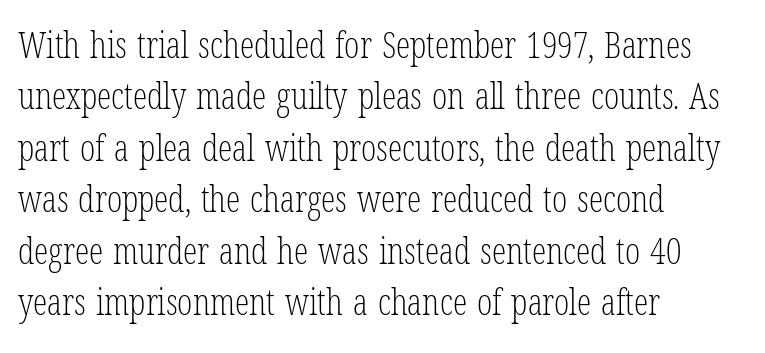
The characters are drawn with everyday or finer stroke widths. The words here are not underlined. The letters advance in unequal steps, a hallmark of proportional type. The letters carry serifs — small finishing strokes at the ends of their stems. The space between consecutive lines is moderate. Alignment: flush left.
